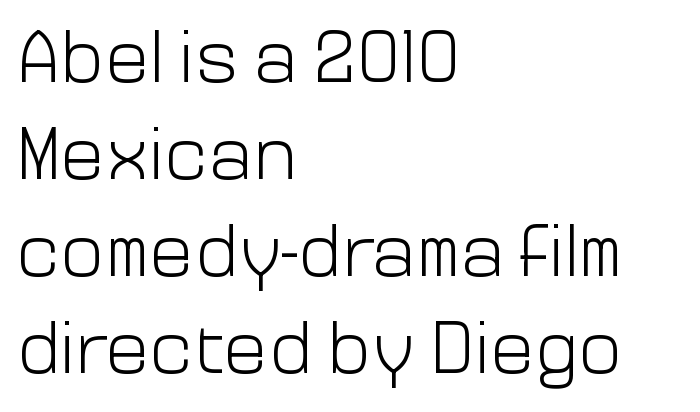
Q: Is the text bold? A: No.
Q: Is the text italic (slanted)? A: No, it is upright.
Q: Is the typeface a serif or a sans-serif typeface? A: Sans-serif.
Q: Is the text underlined? A: No.
Q: How is the paragraph aligned? A: Left-aligned.
Q: Is the spacing between letters normal or unusually wide? A: Normal.
Q: Is the spacing between lines tight, normal or loose? A: Normal.
Q: Width (condensed, normal, or wide)? A: Normal.
Q: Stroke contrast? A: Low.
Q: x-height? A: Medium.
Q: Monospaced? A: No.
